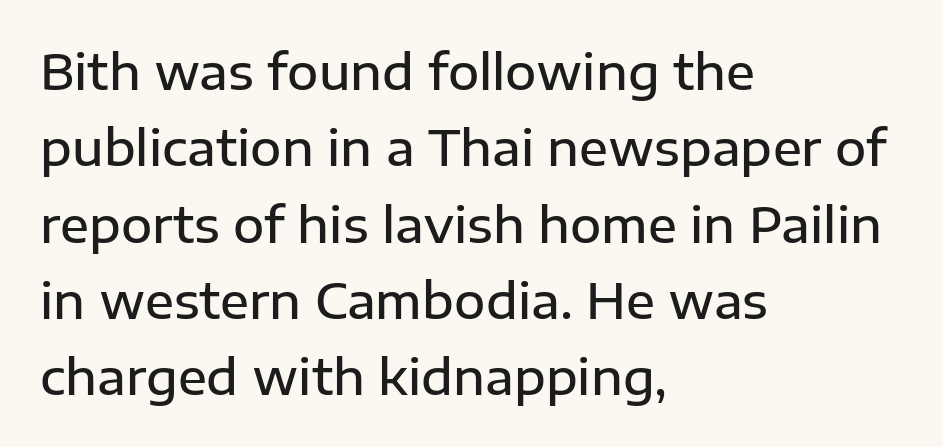
The image shows 48 px semibold sans-serif type, upright; set left-aligned, normal line spacing (1.59x), normal letter spacing, not underlined; low stroke contrast and a medium x-height.
